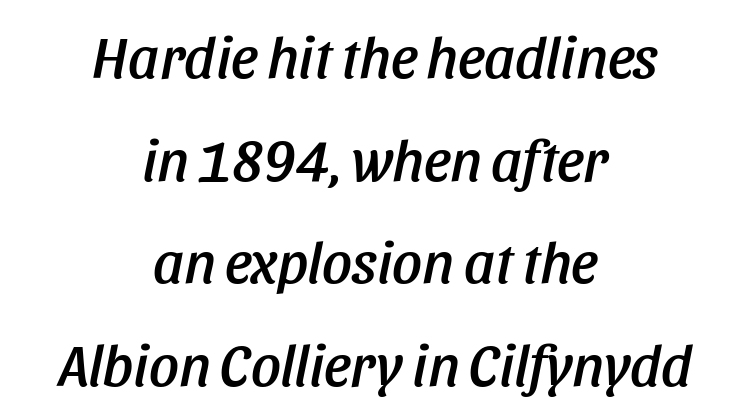
{"italic": "yes", "lean": "right", "slant_degrees": 11, "width": "condensed", "stroke_contrast": "low", "x_height": "large", "monospaced": "no", "underline": "no", "align": "center", "line_spacing_ratio": 1.74, "letter_spacing": "normal", "letter_spacing_em": 0.0, "glyph_px": 59}
